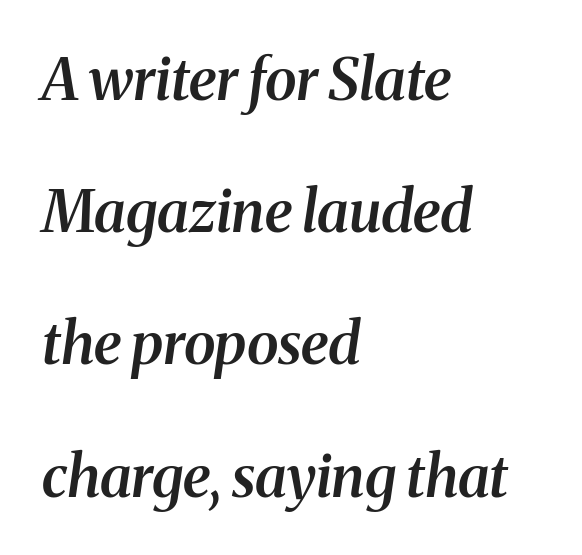
Tracking here is standard; glyphs follow each other at the usual distance. The specimen reads as italic at a glance. Each letter keeps its own natural width here, so spacing adapts to shape. No word sits above an underline. Does the type have serifs? Yes, each stem ends in a small foot. Widely set lines give the paragraph a tall, airy silhouette.
